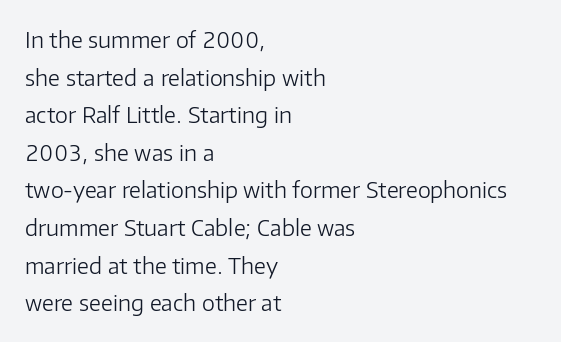
The image shows 22 px text type, upright; set left-aligned, line spacing 1.71x, normal letter spacing, not underlined.
